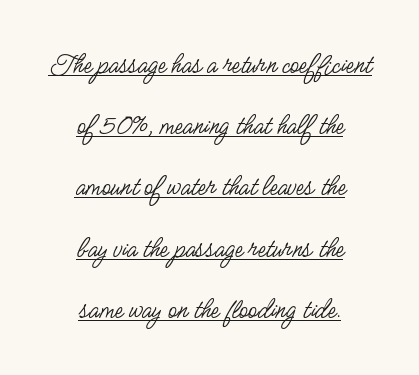
{"serif": "no", "bold": "no", "weight": "regular", "width": "condensed", "stroke_contrast": "low", "x_height": "small", "monospaced": "no", "underline": "yes", "align": "center", "line_spacing": "loose", "line_spacing_ratio": 2.11, "letter_spacing": "normal", "letter_spacing_em": 0.0, "glyph_px": 29}
